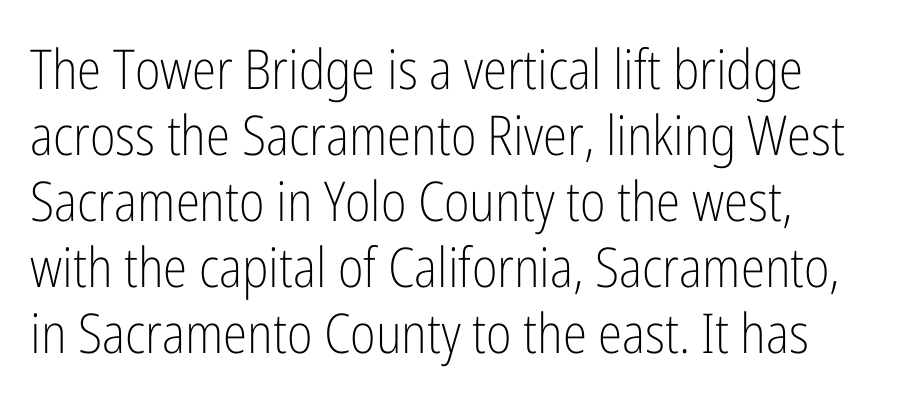
The image shows 55 px light, condensed sans-serif type, upright; set line spacing 1.2x, normal letter spacing, not underlined; low stroke contrast and a medium x-height.
